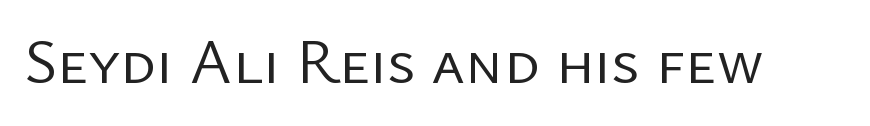
The image shows 64 px regular-weight sans-serif type, upright; set normal letter spacing, not underlined; low stroke contrast and a medium x-height.
